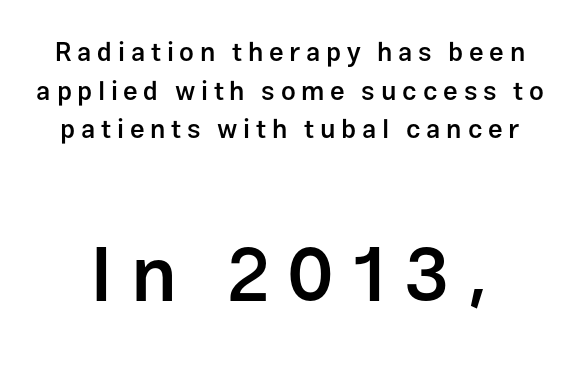
The image shows 78 px semibold sans-serif type, upright; set normal line spacing (1.49x), unusually wide letter spacing (+0.22 em), not underlined; the second (bottom) block is 3.0x larger; low stroke contrast and a medium x-height.
